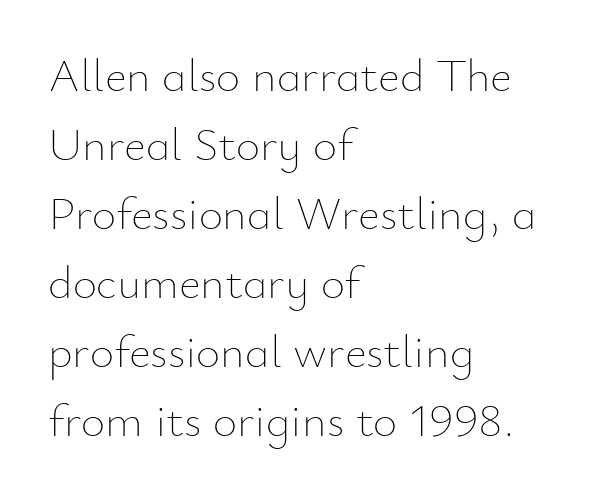
{"italic": "no", "bold": "no", "weight": "thin", "width": "normal", "stroke_contrast": "low", "x_height": "small", "monospaced": "no", "underline": "no", "align": "left", "line_spacing": "normal", "line_spacing_ratio": 1.47, "letter_spacing": "normal", "letter_spacing_em": 0.0, "glyph_px": 47}
